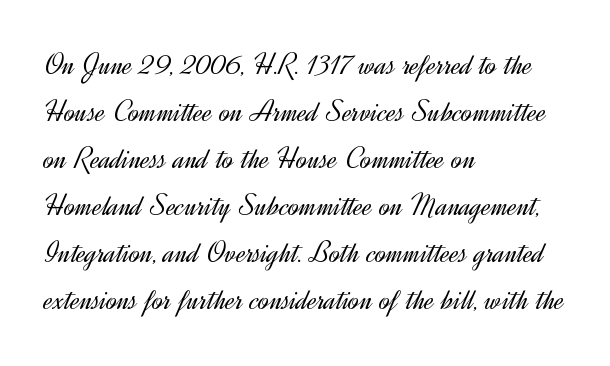
Q: Is the text bold? A: No.
Q: Is the text italic (slanted)? A: Yes.
Q: Is the typeface a serif or a sans-serif typeface? A: Sans-serif.
Q: Is the text underlined? A: No.
Q: How is the paragraph aligned? A: Left-aligned.
Q: Is the spacing between letters normal or unusually wide? A: Normal.
Q: Is the spacing between lines tight, normal or loose? A: Normal.
Q: Width (condensed, normal, or wide)? A: Normal.
Q: x-height? A: Small.
Q: Monospaced? A: No.
